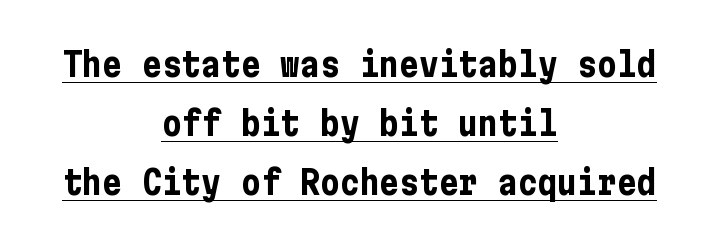
Q: Is the text bold? A: Yes.
Q: Is the text italic (slanted)? A: No, it is upright.
Q: Is the typeface a serif or a sans-serif typeface? A: Sans-serif.
Q: Is the text underlined? A: Yes.
Q: How is the paragraph aligned? A: Centered.
Q: Is the spacing between letters normal or unusually wide? A: Normal.
Q: Width (condensed, normal, or wide)? A: Condensed.
Q: Stroke contrast? A: Low.
Q: x-height? A: Medium.
